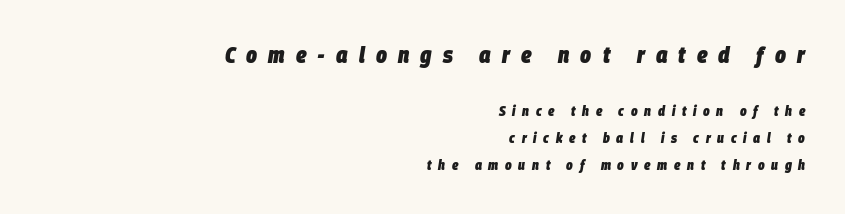
The image shows 23 px bold type, italic (leaning right); set right-aligned, loose line spacing (1.91x), unusually wide letter spacing (+0.48 em), not underlined; the first (top) block is 1.64x larger.
